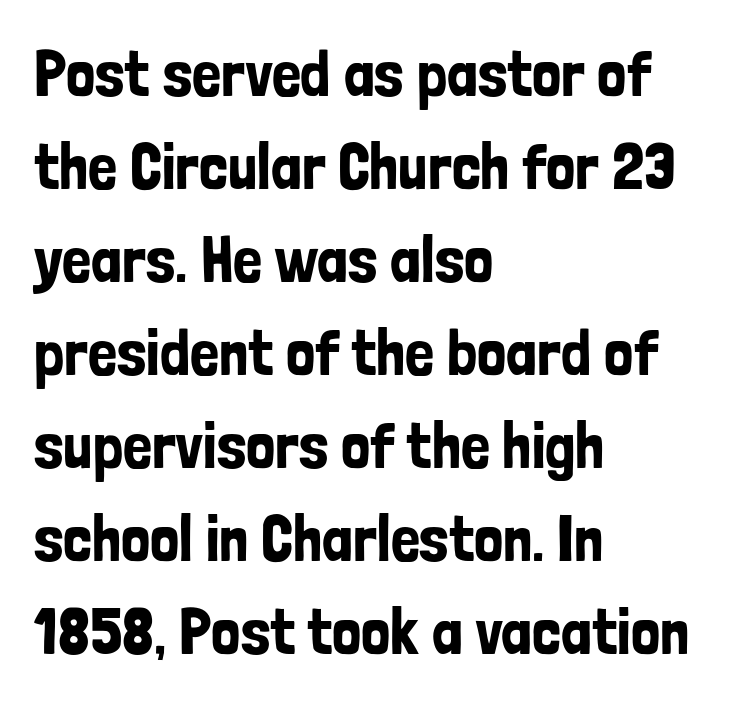
Check where the strokes stop: nothing finishes them off — pure sans. Interline gaps are of average width in this sample. These lines keep a tight, regular rhythm from letter to letter. The typesetter chose a ragged-right arrangement here. Vertical strokes here are truly vertical.
